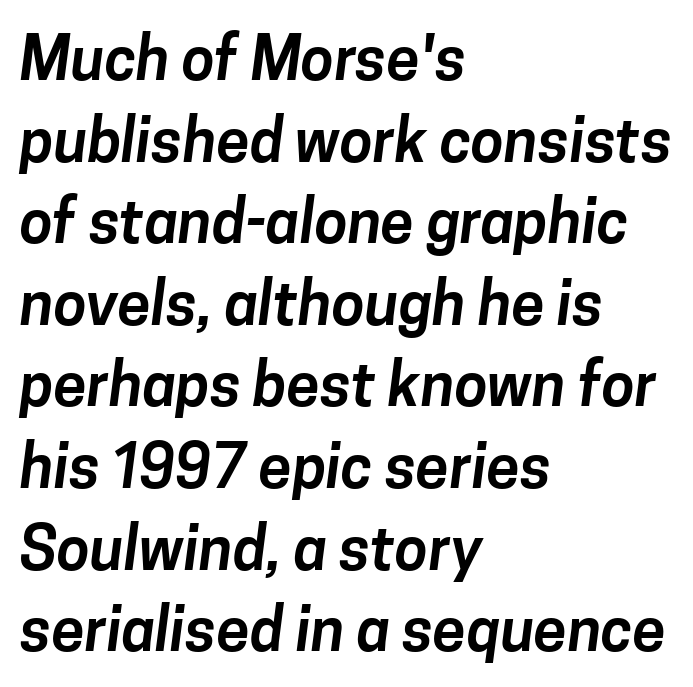
Q: Is the typeface a serif or a sans-serif typeface? A: Sans-serif.
Q: Is the text underlined? A: No.
Q: How is the paragraph aligned? A: Left-aligned.
Q: Is the spacing between letters normal or unusually wide? A: Normal.
Q: Is the spacing between lines tight, normal or loose? A: Normal.
Q: Width (condensed, normal, or wide)? A: Normal.
Q: Stroke contrast? A: Low.
Q: x-height? A: Medium.
Q: Monospaced? A: No.
